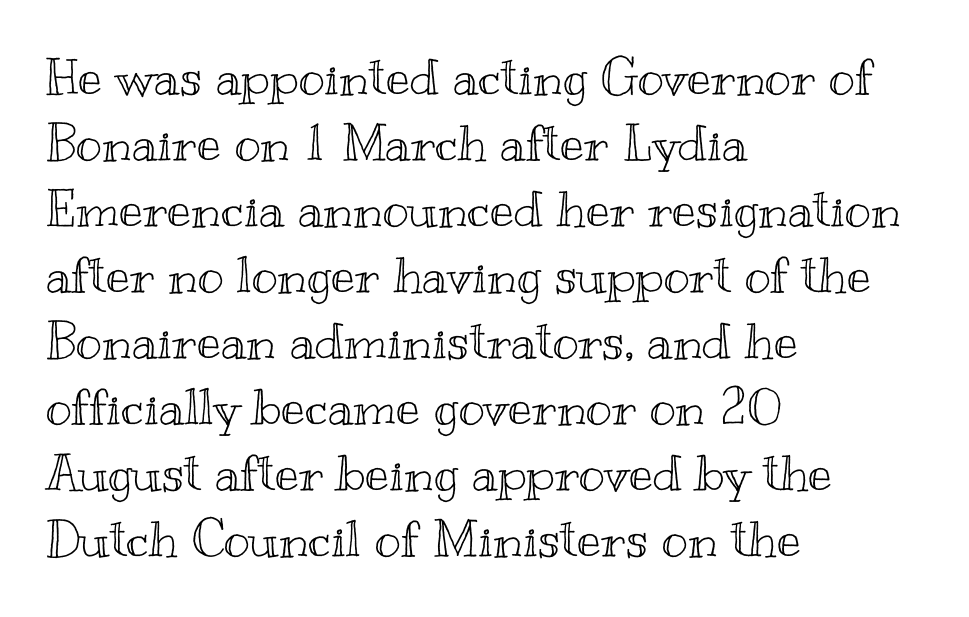
The image shows 50 px wide type, upright; set left-aligned, normal line spacing (1.32x), normal letter spacing, not underlined; a small x-height.
